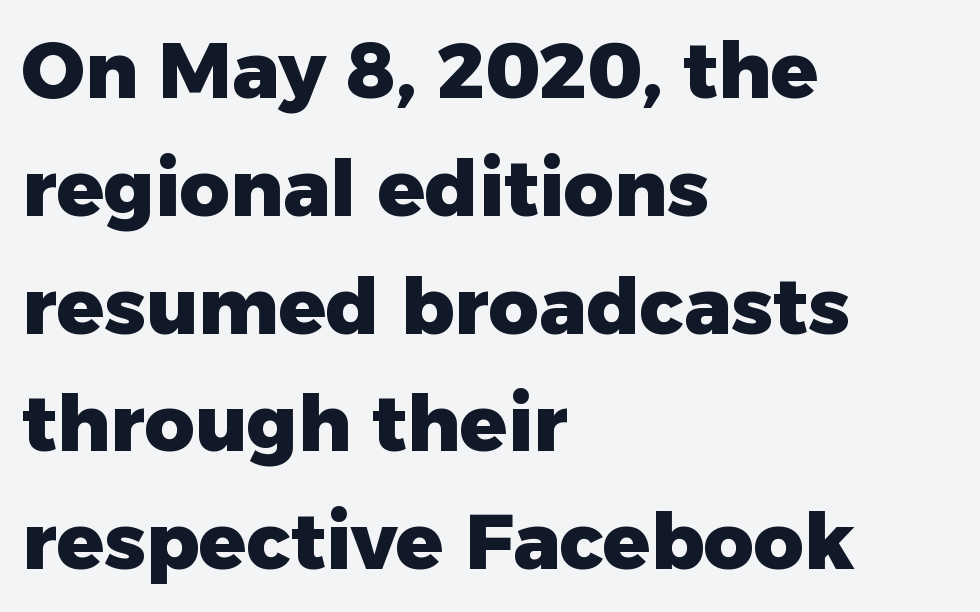
Nothing sits at the stroke ends, so this counts as sans-serif. Is the letter spacing exaggerated? No — it looks like the ordinary default. No italicization has been applied; the sample stays upright. Regular leading.
